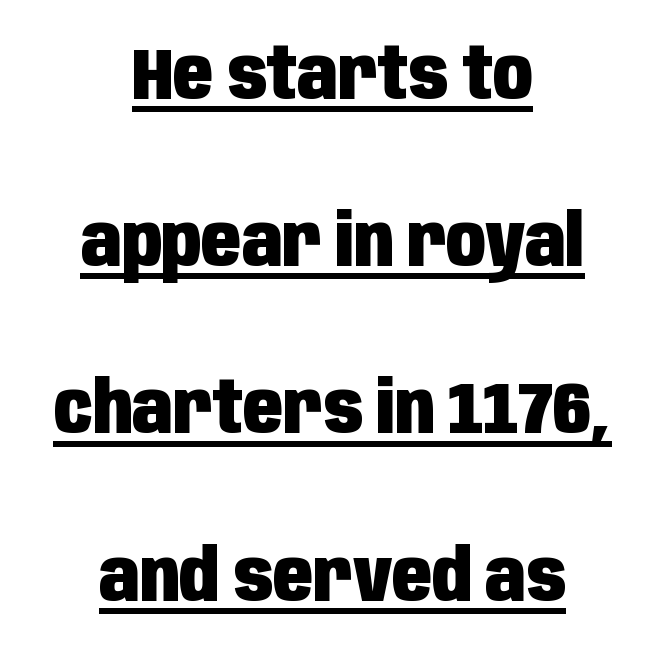
{"serif": "no", "italic": "no", "bold": "yes", "weight": "heavy", "width": "condensed", "stroke_contrast": "low", "x_height": "large", "monospaced": "no", "underline": "yes", "align": "center", "line_spacing": "loose", "line_spacing_ratio": 2.29, "letter_spacing": "normal", "letter_spacing_em": 0.0, "glyph_px": 73}
